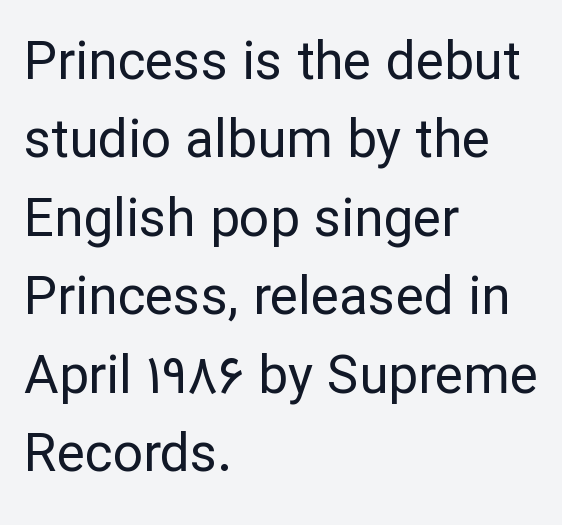
The image shows 53 px regular-weight sans-serif type, upright; set left-aligned, normal line spacing (1.48x), normal letter spacing, not underlined; low stroke contrast and a medium x-height.
